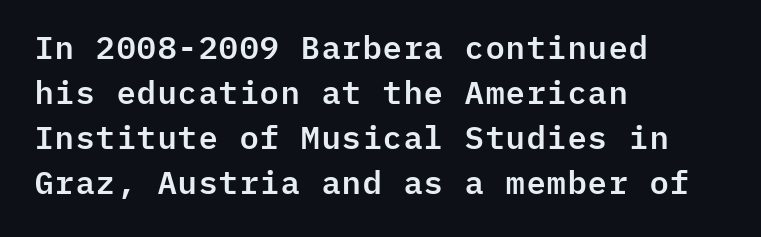
No italicization has been applied; the sample stays upright. The paragraph has a hard left edge and a soft right edge. Letterform terminals end flat and unadorned throughout the passage. The lines sit at an ordinary, default distance from one another. The specimen omits any rule beneath the text block's lines.
